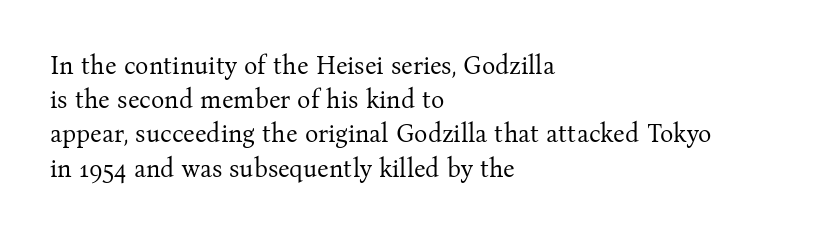
{"italic": "no", "bold": "no", "underline": "no", "align": "left", "line_spacing": "normal", "line_spacing_ratio": 1.37, "letter_spacing": "normal", "letter_spacing_em": 0.0, "glyph_px": 25}
